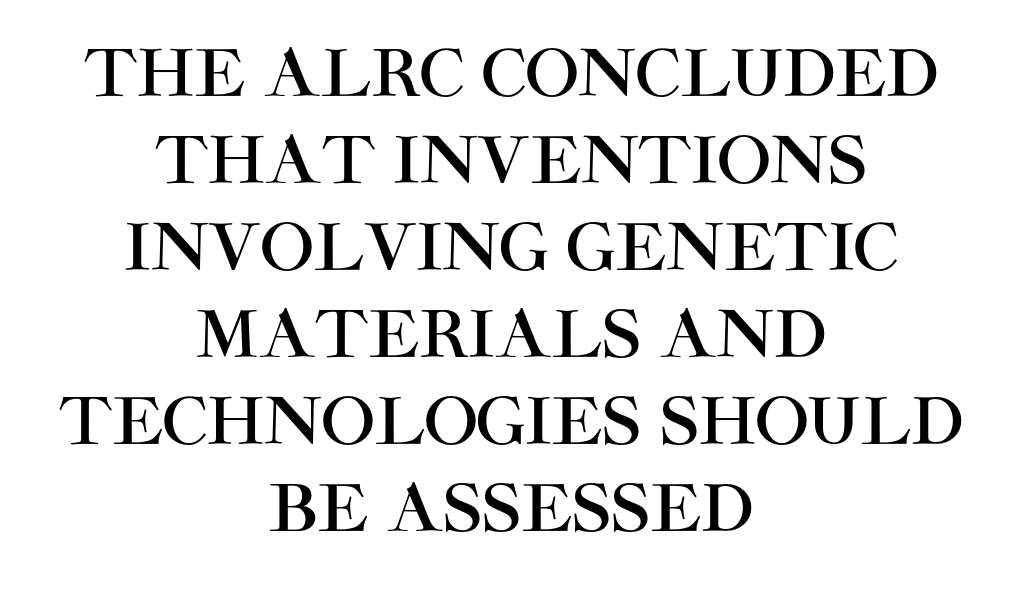
The image shows 64 px sans-serif type, upright; set centered, normal line spacing (1.36x), normal letter spacing, not underlined; high stroke contrast and a large x-height.
